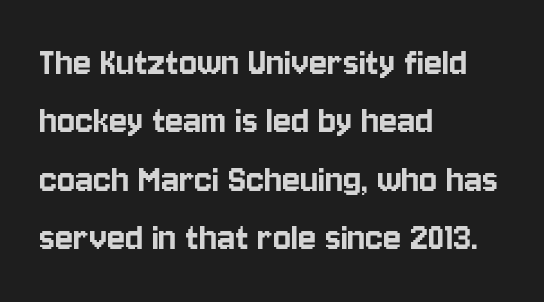
{"serif": "no", "italic": "no", "width": "condensed", "stroke_contrast": "low", "x_height": "large", "monospaced": "no", "underline": "no", "align": "left", "line_spacing": "normal", "line_spacing_ratio": 1.39, "letter_spacing": "normal", "letter_spacing_em": 0.0, "glyph_px": 42}
